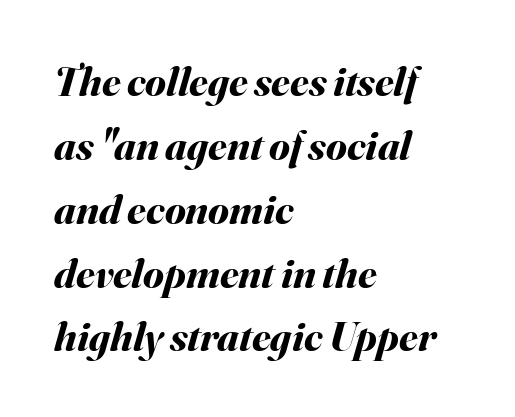
Notice how the stems are inclined rather than vertical — that's the hallmark of italics. Here the glyphs are tracked normally, forming tight word shapes. These lines sit exactly where default settings would place them. A typesetter would call this proportional, since set widths differ per character. Is the block centered? No — it sits flush against the left margin. Check under the words: just untouched page.
